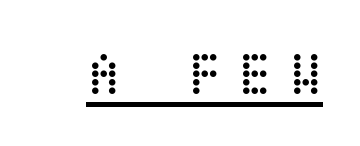
Unbolded letterforms with no extra heft. The passage shown has open, widely tracked lettering throughout. Looks like someone drew a line under every word here. Italic: no, the glyphs are upright roman.
